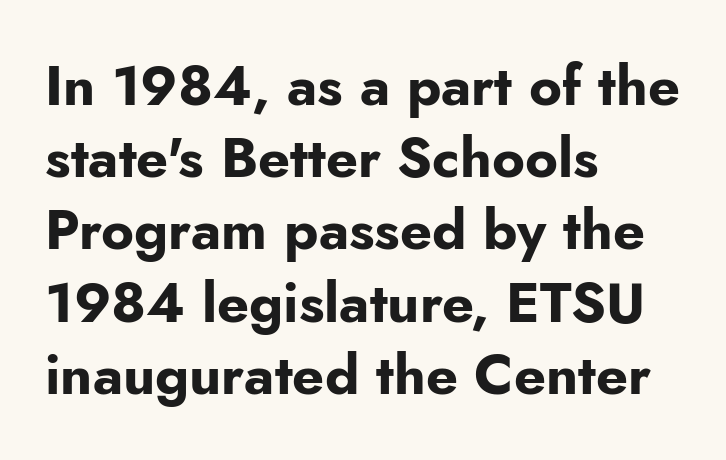
{"serif": "no", "italic": "no", "bold": "yes", "weight": "bold", "width": "normal", "stroke_contrast": "low", "x_height": "small", "monospaced": "no", "underline": "no", "align": "left", "line_spacing": "normal", "line_spacing_ratio": 1.29, "letter_spacing": "normal", "letter_spacing_em": 0.0, "glyph_px": 56}
